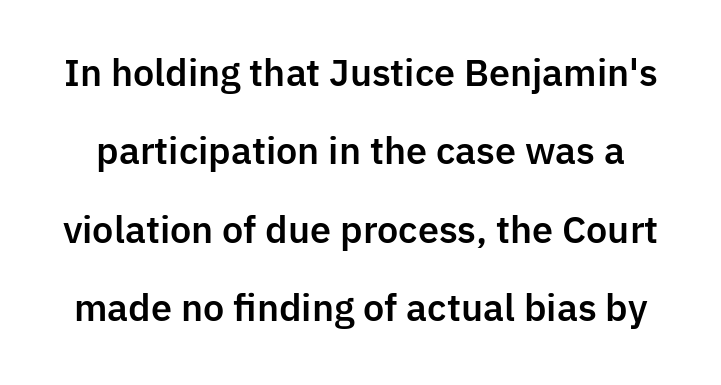
{"serif": "no", "italic": "no", "width": "normal", "stroke_contrast": "low", "x_height": "medium", "monospaced": "no", "underline": "no", "line_spacing": "loose", "line_spacing_ratio": 2.18, "letter_spacing": "normal", "letter_spacing_em": 0.0, "glyph_px": 36}
